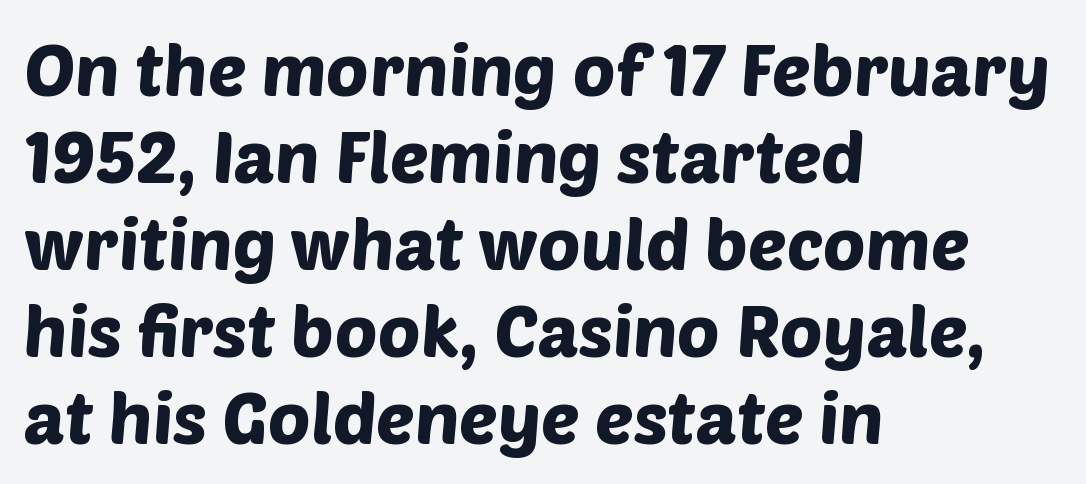
{"serif": "no", "width": "normal", "stroke_contrast": "low", "x_height": "large", "monospaced": "no", "underline": "no", "align": "left", "line_spacing_ratio": 1.21, "letter_spacing": "normal", "letter_spacing_em": 0.0, "glyph_px": 72}
